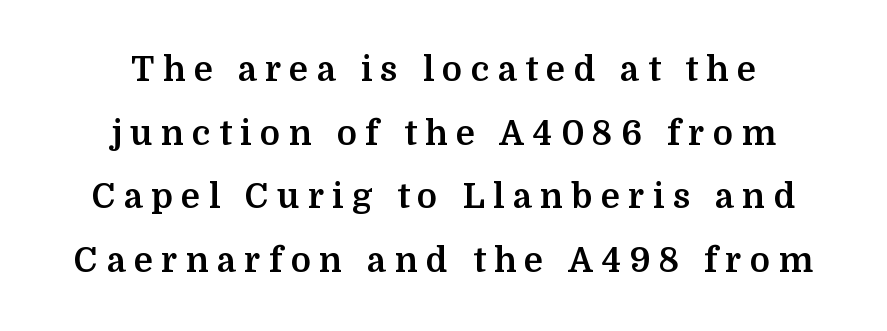
The lettering stays uniformly vertical, giving the passage a roman look. The rag falls on both sides of this text block equally. The glyphs are unaccompanied by any horizontal stroke below them. These words are printed bold, with thick strokes throughout. Spacing verdict: proportional, widths tailored to each character.
